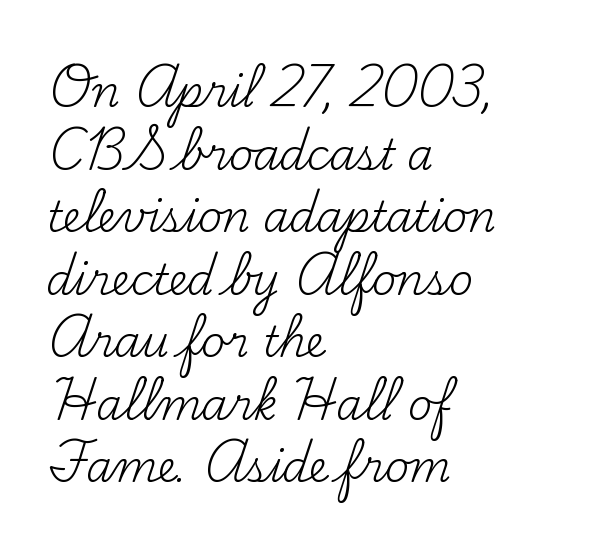
The image shows 42 px regular-weight serif type; set left-aligned, normal line spacing (1.49x), normal letter spacing, not underlined; medium stroke contrast and a small x-height.
